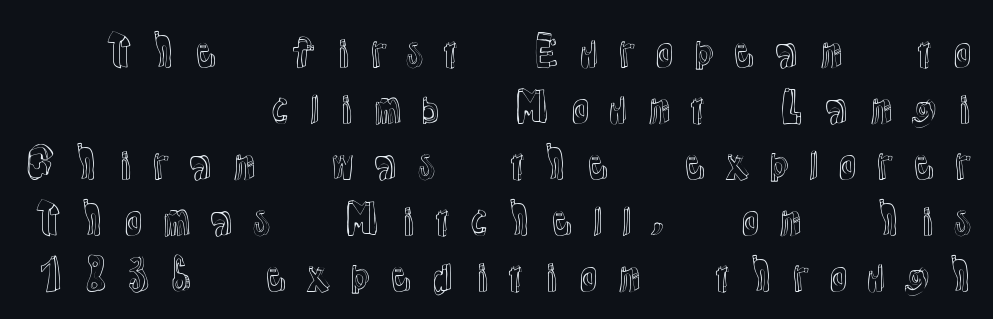
{"italic": "no", "width": "normal", "x_height": "medium", "monospaced": "no", "underline": "no", "align": "right", "line_spacing": "normal", "line_spacing_ratio": 1.4, "letter_spacing": "wide", "letter_spacing_em": 0.37, "glyph_px": 40}
